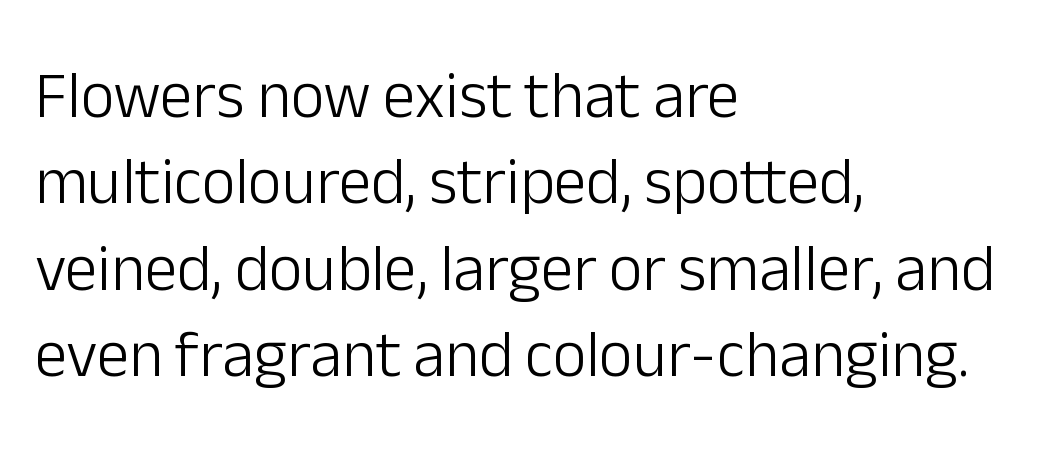
{"serif": "no", "italic": "no", "bold": "no", "weight": "light", "width": "normal", "stroke_contrast": "low", "x_height": "medium", "monospaced": "no", "underline": "no", "align": "left", "line_spacing": "normal", "line_spacing_ratio": 1.33, "letter_spacing": "normal", "letter_spacing_em": 0.0, "glyph_px": 65}
